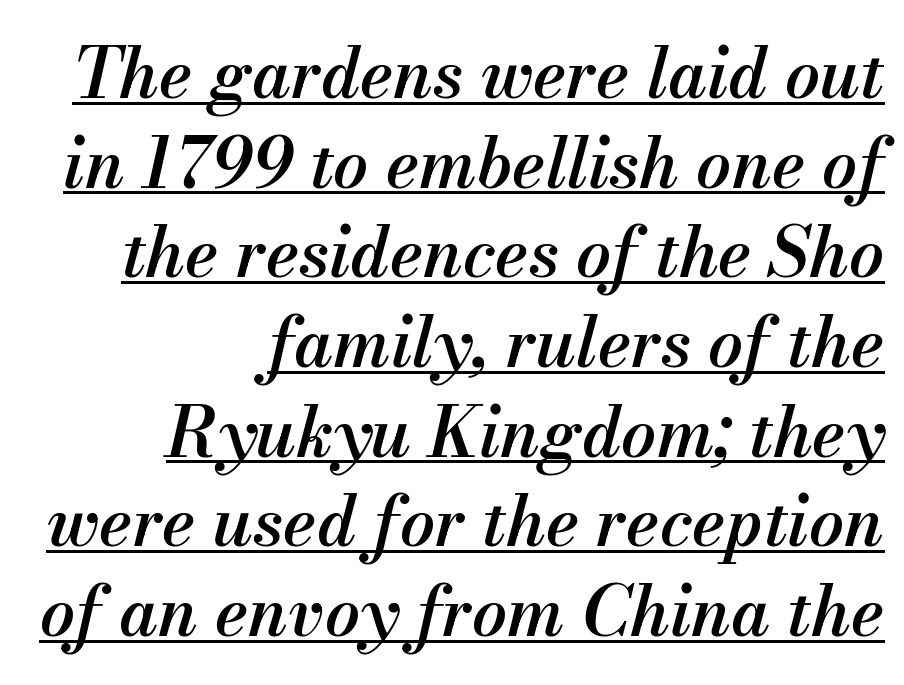
Compared with ordinary roman type, these characters are visibly tilted. The compositor pushed each line to the right boundary. How are the letters spaced? Ordinarily, with no added tracking. Here the designer chose a conventional face with non-uniform glyph widths.
